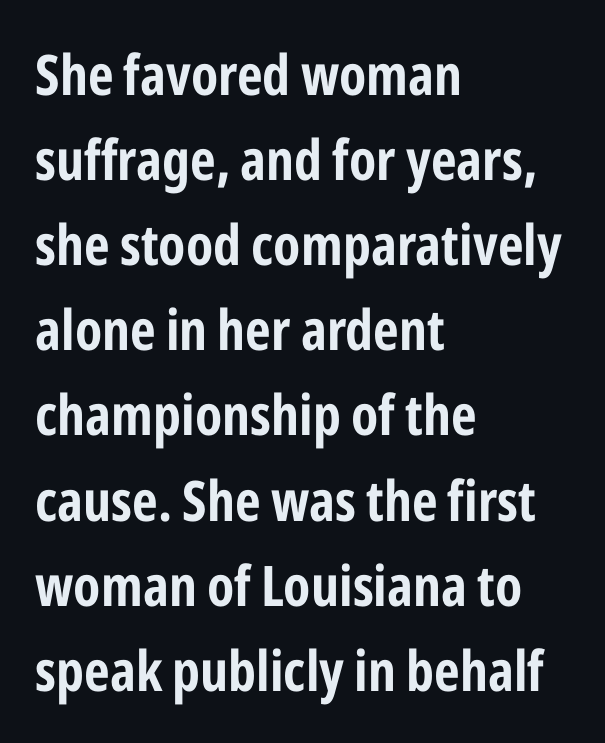
The image shows 56 px bold, condensed sans-serif type, upright; set left-aligned, normal line spacing (1.52x), normal letter spacing, not underlined; low stroke contrast and a medium x-height.
